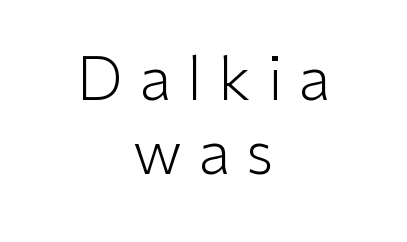
You can tell from the bare stems that sans-serif type was used. The space beneath each line is pristine and unruled. Casual observation: everything's sitting right in the middle. Characters remain perfectly vertical along every line. Stem width sits at or under what a default text font uses.
